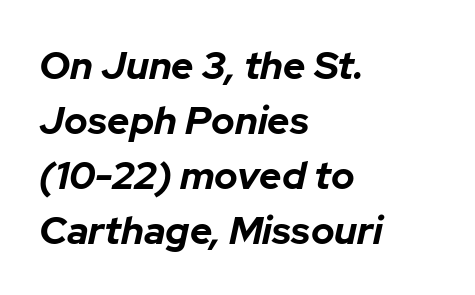
The image shows 39 px bold type, italic (leaning right); set left-aligned, normal line spacing (1.41x), normal letter spacing, not underlined; low stroke contrast and a medium x-height.
